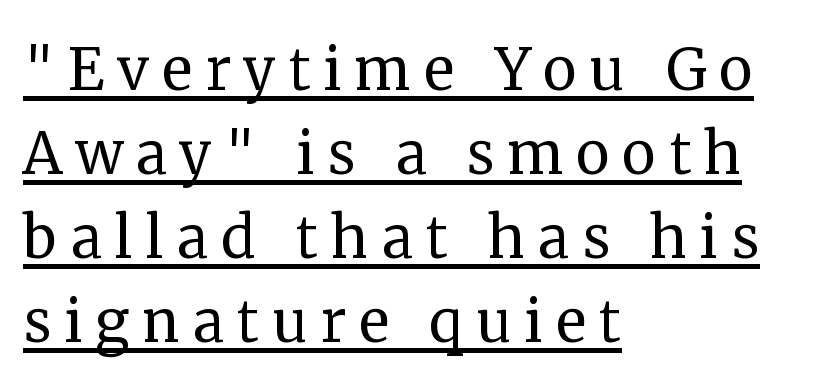
The image shows 77 px regular-weight serif type, upright; set left-aligned, tight line spacing (1.09x), underlined; medium stroke contrast and a medium x-height.
